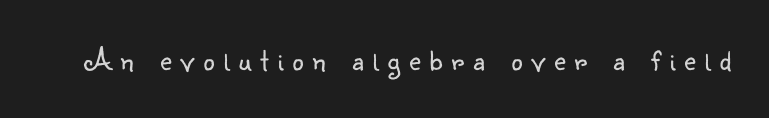
Q: Is the text bold? A: No.
Q: Is the text italic (slanted)? A: No, it is upright.
Q: Is the typeface a serif or a sans-serif typeface? A: Sans-serif.
Q: Is the text underlined? A: No.
Q: Is the spacing between letters normal or unusually wide? A: Unusually wide.
Q: Width (condensed, normal, or wide)? A: Normal.
Q: Stroke contrast? A: Low.
Q: x-height? A: Small.
Q: Monospaced? A: No.
